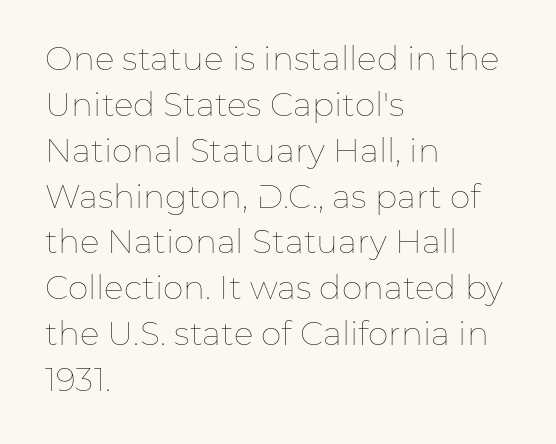
A classic flush-left, rag-right setting is used for this passage. These glyphs show unthickened strokes, regular width or finer. The vertical gap from one line to the next is medium. Short note: letters normally spaced. The passage shown is not underscored anywhere. Upright lettering throughout.
